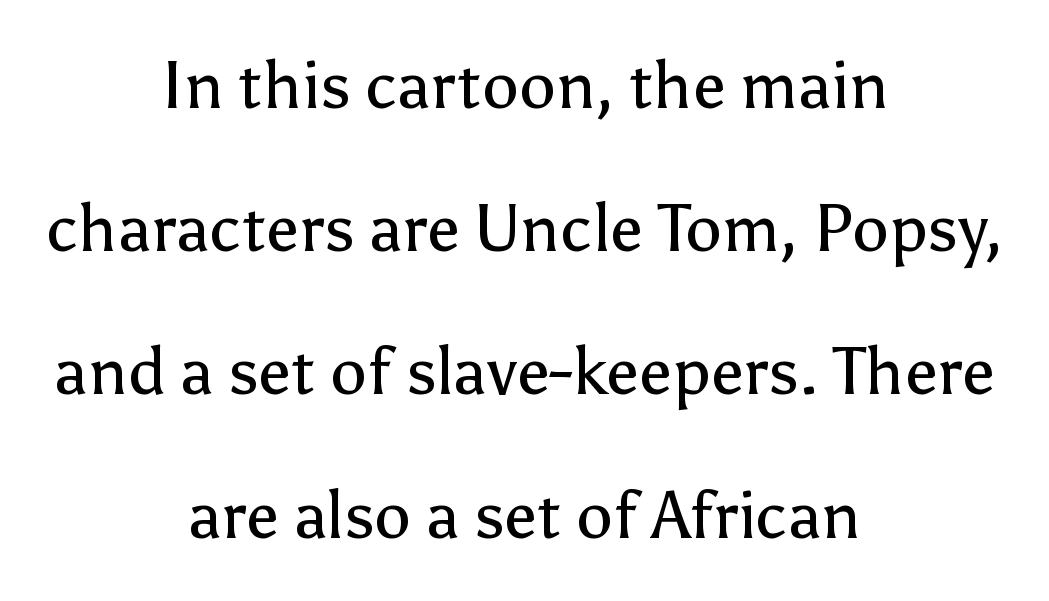
The image shows 66 px regular-weight sans-serif type, upright; set centered, loose line spacing (2.17x), normal letter spacing, not underlined; low stroke contrast and a medium x-height.
